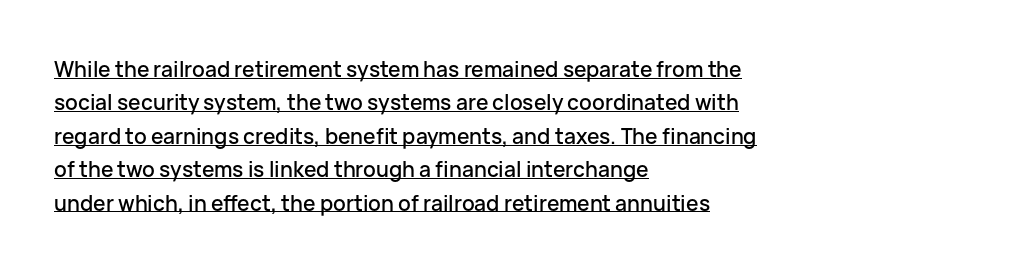
Q: Is the text italic (slanted)? A: No, it is upright.
Q: Is the text underlined? A: Yes.
Q: How is the paragraph aligned? A: Left-aligned.
Q: Is the spacing between letters normal or unusually wide? A: Normal.
Q: Is the spacing between lines tight, normal or loose? A: Normal.
